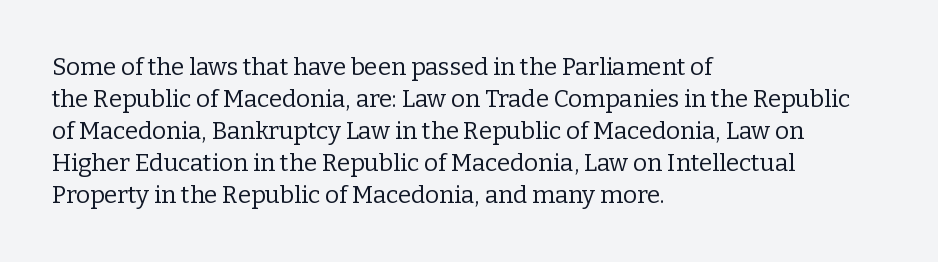
Q: Is the text bold? A: No.
Q: Is the text italic (slanted)? A: No, it is upright.
Q: Is the text underlined? A: No.
Q: How is the paragraph aligned? A: Left-aligned.
Q: Is the spacing between letters normal or unusually wide? A: Normal.
Q: Is the spacing between lines tight, normal or loose? A: Normal.
